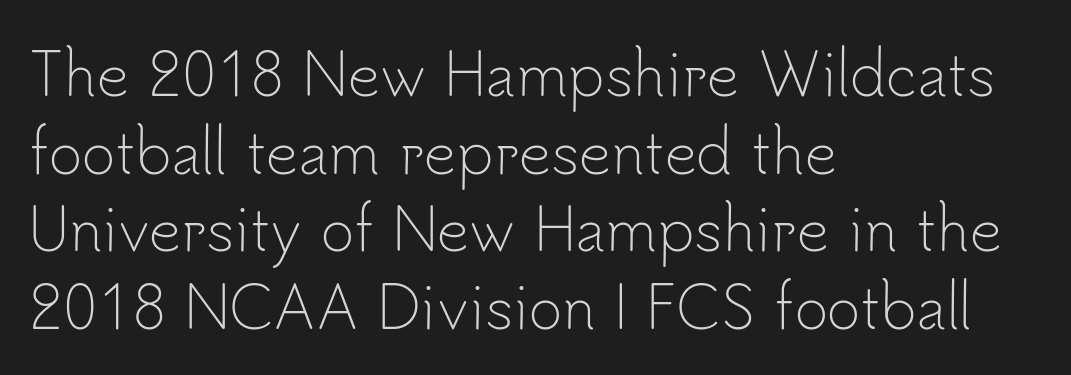
{"serif": "no", "italic": "no", "bold": "no", "weight": "light", "width": "normal", "stroke_contrast": "low", "x_height": "small", "monospaced": "no", "underline": "no", "align": "left", "line_spacing": "normal", "line_spacing_ratio": 1.36, "letter_spacing": "normal", "letter_spacing_em": 0.0, "glyph_px": 57}
